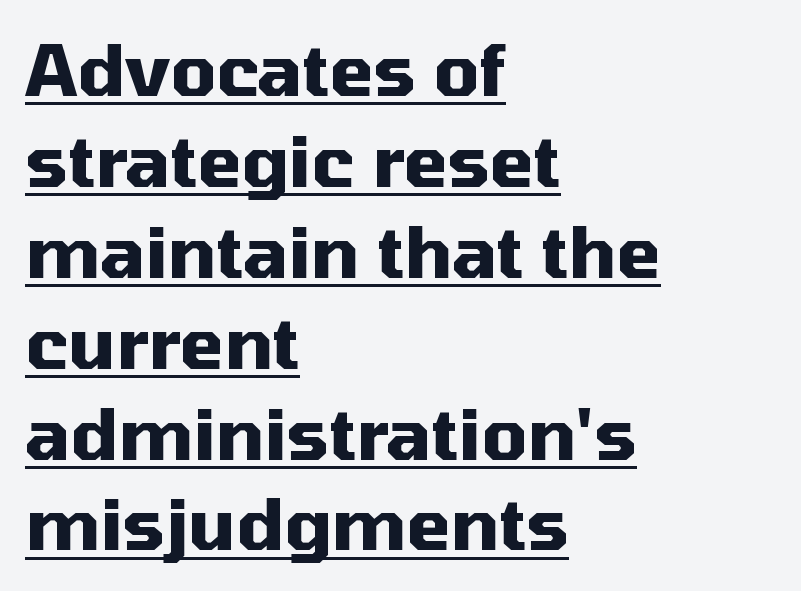
{"serif": "no", "italic": "no", "bold": "yes", "weight": "heavy", "width": "normal", "stroke_contrast": "medium", "x_height": "medium", "monospaced": "no", "underline": "yes", "align": "left", "line_spacing": "normal", "line_spacing_ratio": 1.28, "letter_spacing": "normal", "letter_spacing_em": 0.0, "glyph_px": 71}
